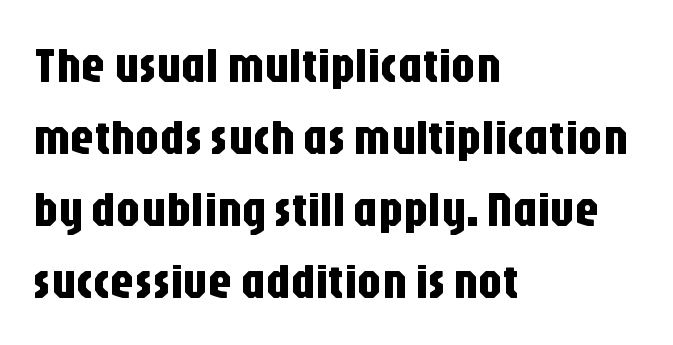
{"serif": "no", "italic": "no", "width": "condensed", "stroke_contrast": "low", "x_height": "large", "monospaced": "no", "underline": "no", "align": "left", "line_spacing": "normal", "line_spacing_ratio": 1.47, "letter_spacing": "normal", "letter_spacing_em": 0.0, "glyph_px": 49}
